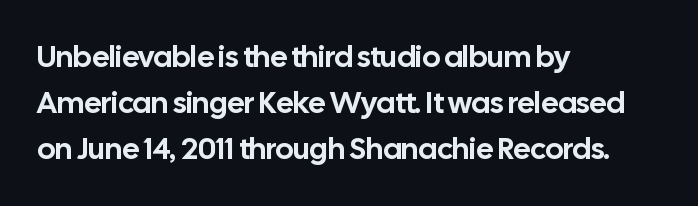
The image shows 30 px sans-serif type, upright; set left-aligned, normal line spacing (1.54x), normal letter spacing, not underlined; low stroke contrast and a medium x-height.
